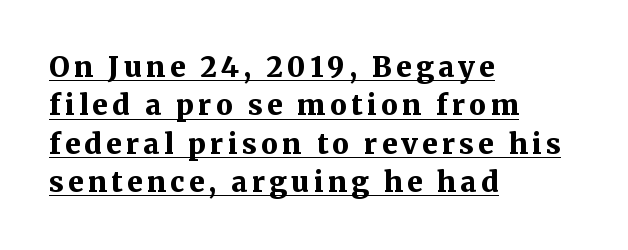
The image shows 28 px bold serif type, upright; set left-aligned, normal line spacing (1.37x), underlined; medium stroke contrast and a medium x-height.
